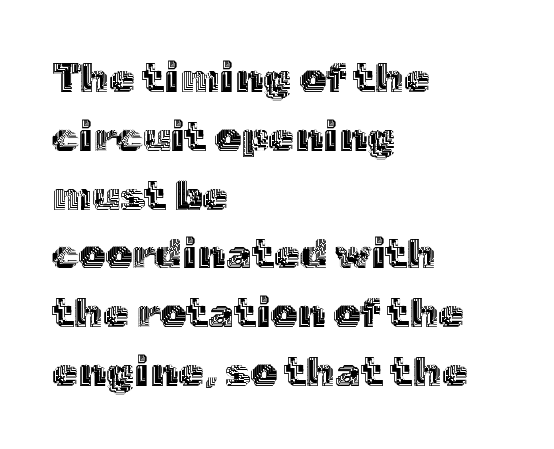
Notice how the passage keeps a crisp vertical edge on the left only. Just letters on the line, the space beneath them empty. Style check: upright. The block of text has a typical density, with ordinary space between rows.
